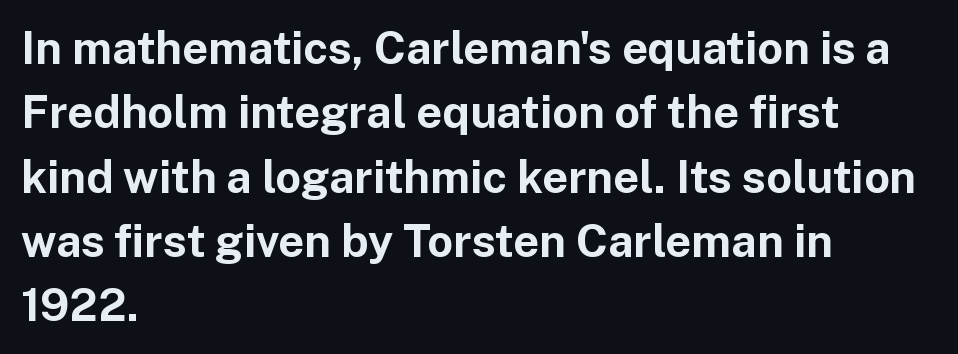
The area under the type is left untouched. What's the leading like? Ordinary, nothing unusual. This is the regular roman posture of the typeface. This sample uses a sans-serif face. Line beginnings align vertically; line endings do not. The face used here is proportionally spaced, like ordinary book or web type.
